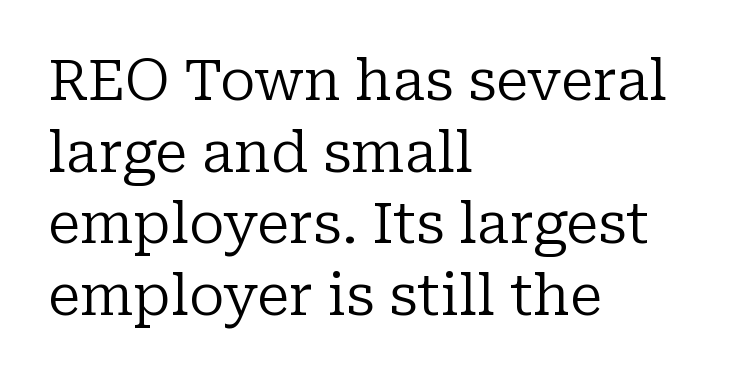
{"serif": "yes", "italic": "no", "bold": "no", "weight": "regular", "width": "normal", "stroke_contrast": "low", "x_height": "medium", "monospaced": "no", "underline": "no", "align": "left", "line_spacing": "normal", "line_spacing_ratio": 1.28, "letter_spacing": "normal", "letter_spacing_em": 0.0, "glyph_px": 56}
